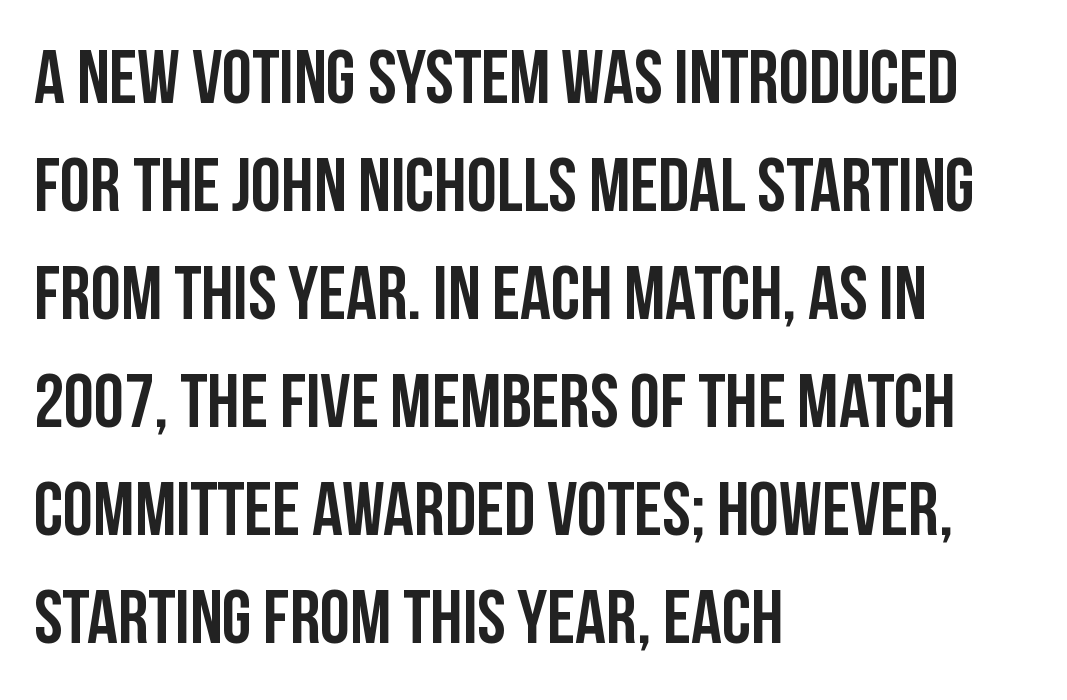
Q: Is the text italic (slanted)? A: No, it is upright.
Q: Is the typeface a serif or a sans-serif typeface? A: Sans-serif.
Q: Is the text underlined? A: No.
Q: How is the paragraph aligned? A: Left-aligned.
Q: Is the spacing between letters normal or unusually wide? A: Normal.
Q: Is the spacing between lines tight, normal or loose? A: Normal.
Q: Width (condensed, normal, or wide)? A: Condensed.
Q: Stroke contrast? A: Low.
Q: x-height? A: Large.
Q: Monospaced? A: No.
